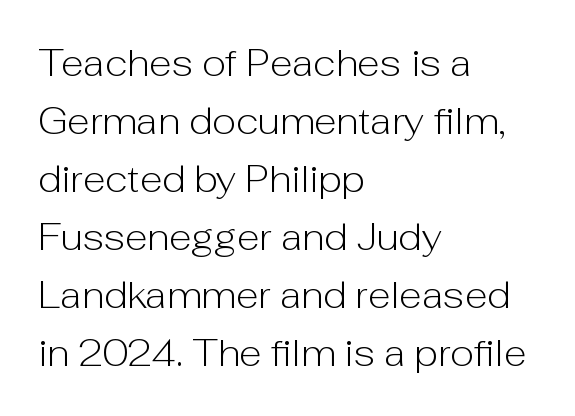
The image shows 37 px light sans-serif type, upright; set left-aligned, normal line spacing (1.57x), normal letter spacing, not underlined; low stroke contrast and a medium x-height.
